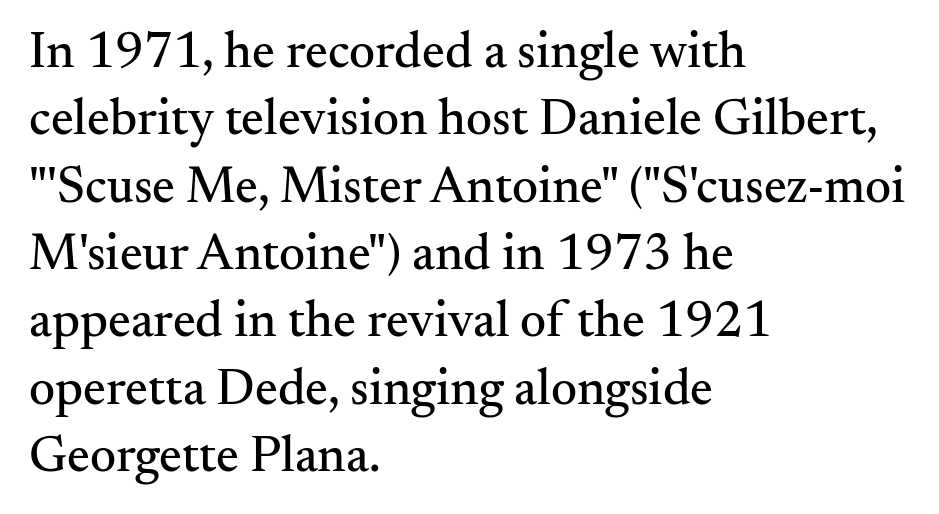
{"serif": "yes", "italic": "no", "width": "normal", "stroke_contrast": "medium", "x_height": "small", "monospaced": "no", "underline": "no", "align": "left", "line_spacing": "normal", "line_spacing_ratio": 1.32, "letter_spacing": "normal", "letter_spacing_em": 0.0, "glyph_px": 51}
